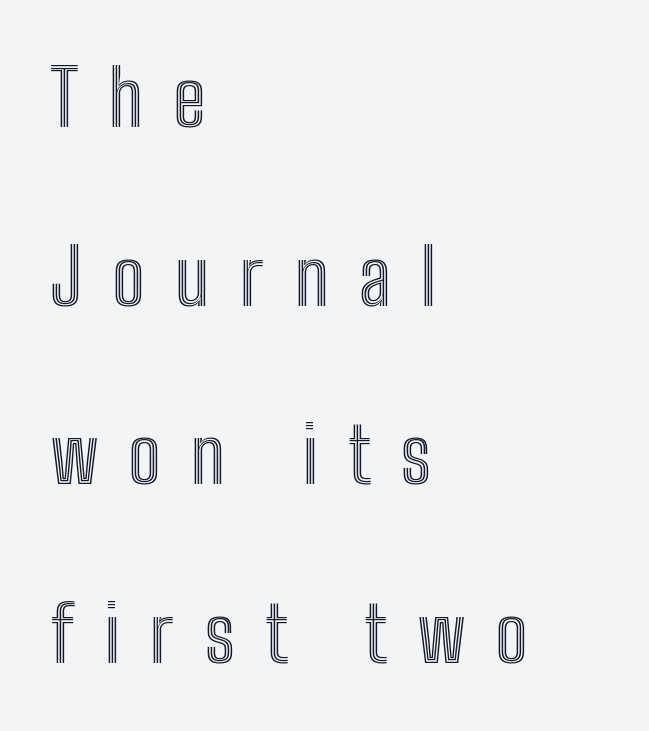
Each word looks stretched out because of the extra space between its letters. Every row of glyphs begins at an identical x-position on the left. Each letter keeps its own natural width here, so spacing adapts to shape. Successive baselines arrive slowly, with a big drop between each. When letters stand straight like this, we call the style roman or upright.
